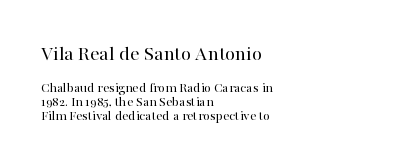
Bare-footed words on every line. These lines keep a tight, regular rhythm from letter to letter. Each new line begins almost immediately beneath the previous one. The weight tops out at a normal text grade. Each line starts at the same left margin while the right side varies. Visually, the top section dominates because its glyphs are scaled up.
